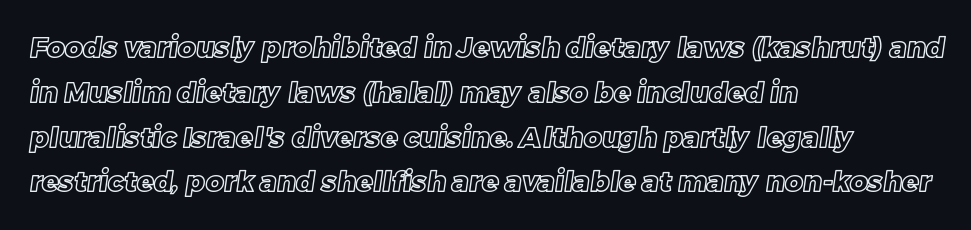
Short note: letters normally spaced. Visually the block forms a straight wall on the left and a jagged coastline on the right. How would I describe the line gaps? Plain and ordinary. Varying glyph widths throughout — classic text-font behaviour. Glance below the letters and you will spot only blank space.
